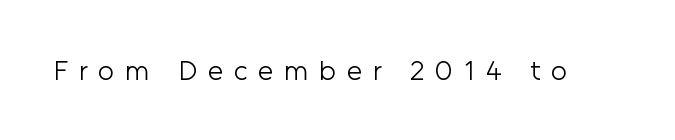
The image shows 28 px light sans-serif type, upright; set unusually wide letter spacing (+0.38 em), not underlined; low stroke contrast and a medium x-height.
